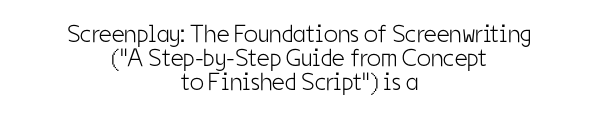
A roman cut, with each character standing at attention. There is no visible air inserted between adjacent glyphs. Line starts and ends both wander, symmetrically. Caption: face not bold, strokes unweighted. The words here are not underlined. The designer dialed line spacing down below the default.
